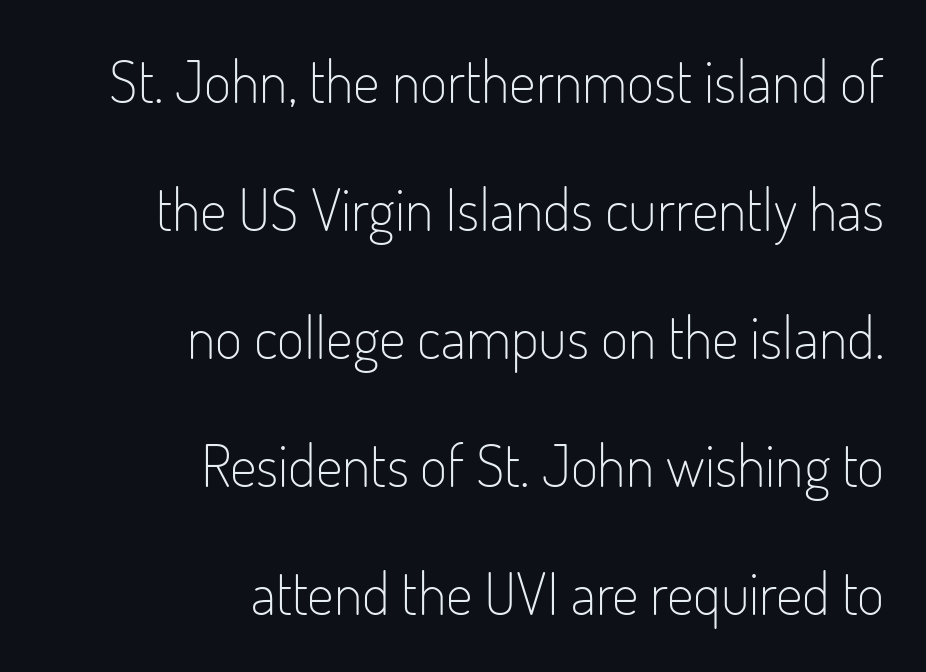
The image shows 59 px light, condensed sans-serif type, upright; set right-aligned, loose line spacing (2.17x), normal letter spacing, not underlined; low stroke contrast and a small x-height.
